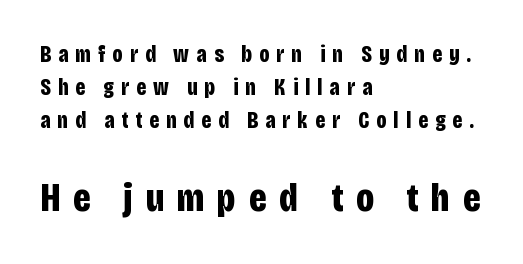
In terms of posture, this sample is upright. Does the type have serifs? No, each stem ends abruptly. Check under the words: just untouched page. The designer gave the closing block more size than the opening block. Inter-character spacing is expanded well beyond the font's built-in metrics. Visually the block forms a straight wall on the left and a jagged coastline on the right.
